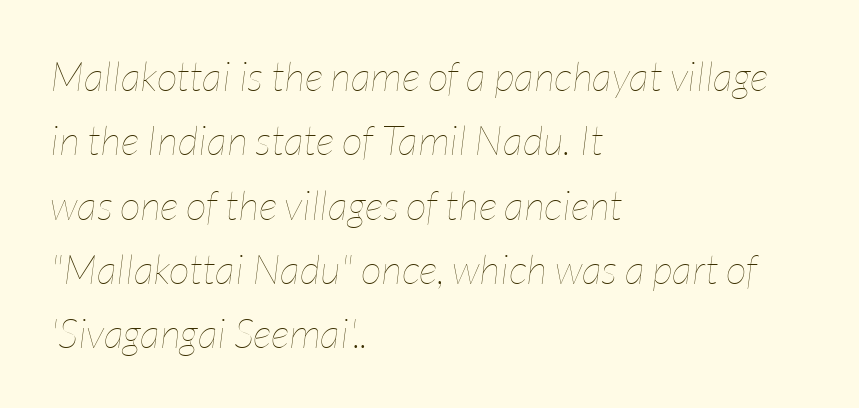
The image shows 41 px thin, condensed type, italic (leaning right); set left-aligned, normal line spacing (1.57x), normal letter spacing, not underlined; low stroke contrast and a medium x-height.
